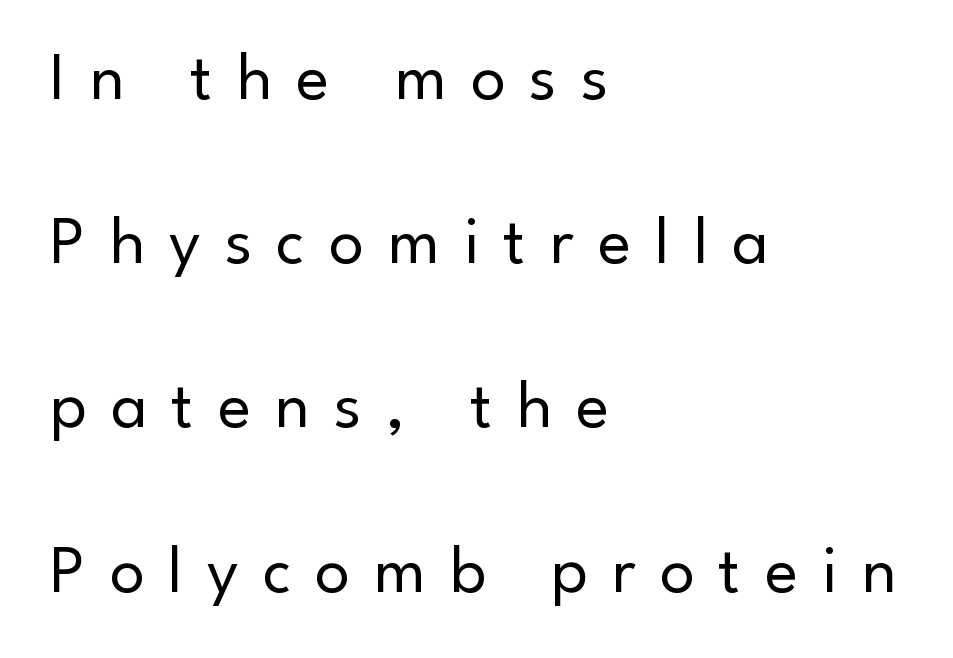
{"serif": "no", "italic": "no", "bold": "no", "weight": "regular", "width": "normal", "stroke_contrast": "low", "x_height": "small", "monospaced": "no", "underline": "no", "align": "left", "line_spacing": "loose", "line_spacing_ratio": 2.38, "letter_spacing": "wide", "letter_spacing_em": 0.35, "glyph_px": 69}
